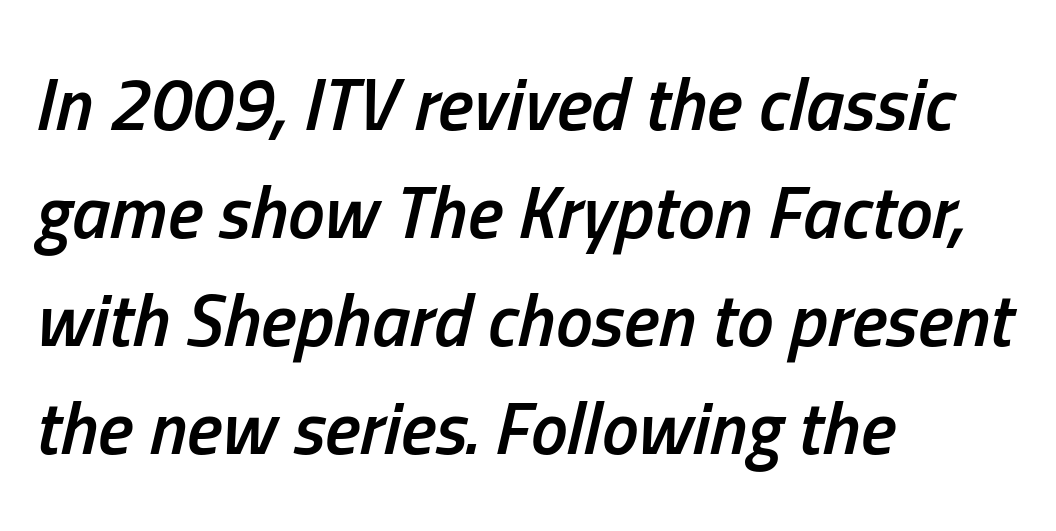
The image shows 74 px semibold, condensed type, italic (leaning right); set left-aligned, normal line spacing (1.46x), normal letter spacing, not underlined; low stroke contrast and a medium x-height.
